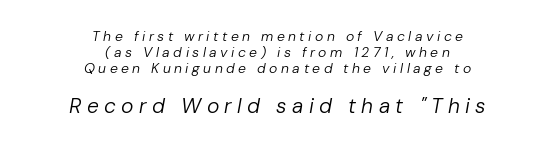
The image shows 21 px text type, italic (leaning right); set centered, tight line spacing (1.15x), unusually wide letter spacing (+0.25 em), not underlined; the second (bottom) block is 1.5x larger.
